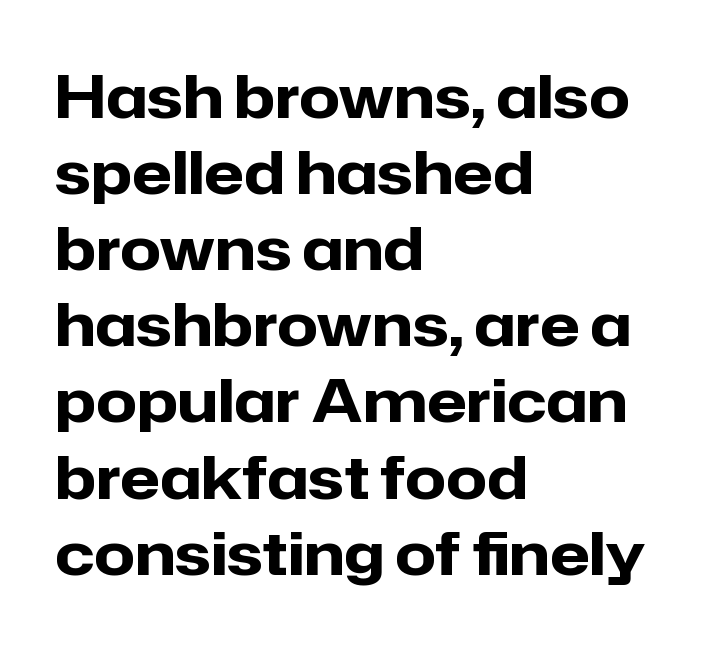
Q: Is the text bold? A: Yes.
Q: Is the text italic (slanted)? A: No, it is upright.
Q: Is the typeface a serif or a sans-serif typeface? A: Sans-serif.
Q: Is the text underlined? A: No.
Q: How is the paragraph aligned? A: Left-aligned.
Q: Is the spacing between letters normal or unusually wide? A: Normal.
Q: Is the spacing between lines tight, normal or loose? A: Normal.
Q: Width (condensed, normal, or wide)? A: Normal.
Q: Stroke contrast? A: Low.
Q: x-height? A: Medium.
Q: Monospaced? A: No.
